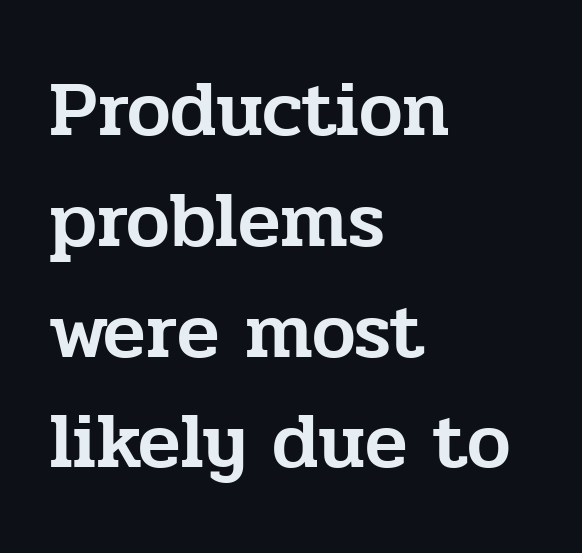
Honestly, the row spacing looks completely unremarkable. There is no visible air inserted between adjacent glyphs. Every character sits straight up, as roman type does. Serif or sans? Serif — the stroke terminals have little feet.
